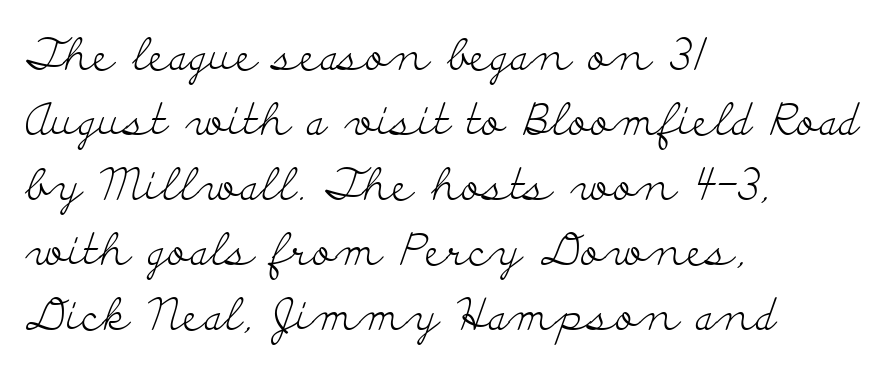
{"serif": "yes", "bold": "no", "weight": "light", "width": "wide", "stroke_contrast": "low", "x_height": "small", "monospaced": "no", "underline": "no", "align": "left", "line_spacing": "normal", "line_spacing_ratio": 1.48, "letter_spacing": "normal", "letter_spacing_em": 0.0, "glyph_px": 44}
